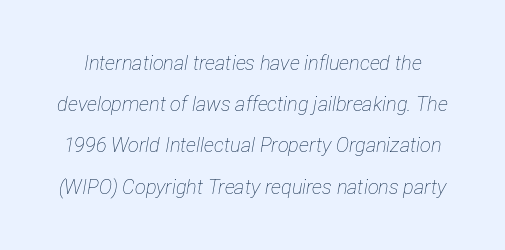
The image shows 20 px text type, italic (leaning right); set loose line spacing (2.06x), normal letter spacing, not underlined.
